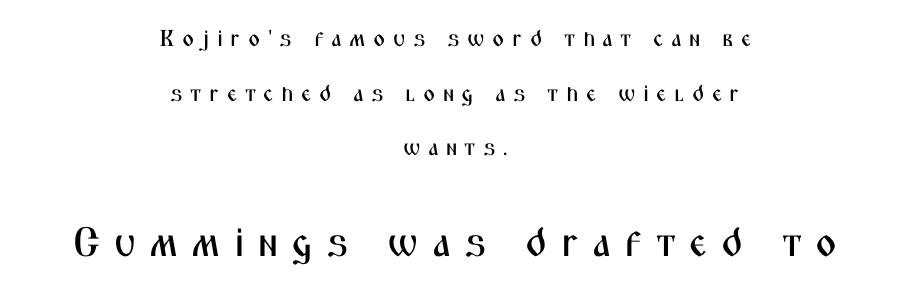
This block would shrink considerably if given ordinary leading; it's expanded now. Typesetter's note — lower block bumped up in size, upper block left smaller. No word sits above an underline. Letterform terminals end flat and unadorned throughout the passage.
